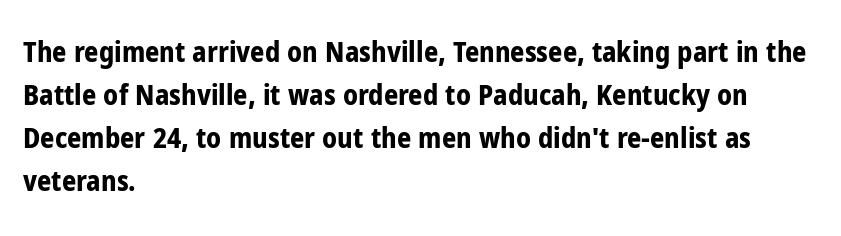
{"serif": "no", "italic": "no", "bold": "yes", "weight": "bold", "width": "condensed", "stroke_contrast": "low", "x_height": "medium", "monospaced": "no", "underline": "no", "align": "left", "line_spacing": "normal", "line_spacing_ratio": 1.54, "letter_spacing": "normal", "letter_spacing_em": 0.0, "glyph_px": 28}
